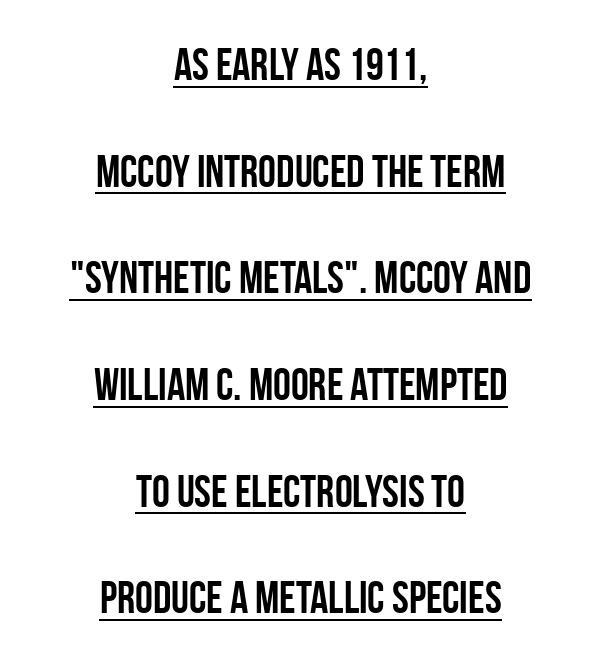
The image shows 45 px semibold, condensed sans-serif type, upright; set centered, loose line spacing (2.37x), normal letter spacing, underlined; low stroke contrast and a large x-height.
